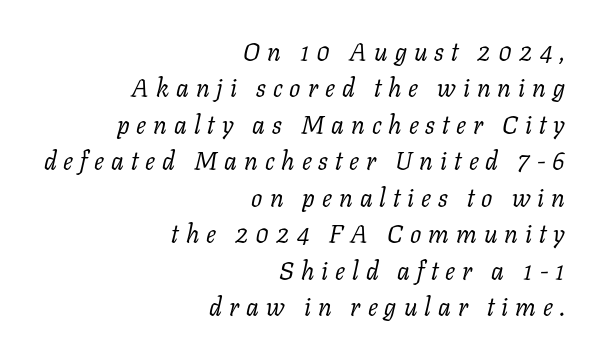
This rendering features lettering with no underline. Does the copy run flush right? Yes — the right margin is perfectly even. Tracking value appears strongly positive — letters spread wide. Stroke mass is kept to a normal reading level or below.
